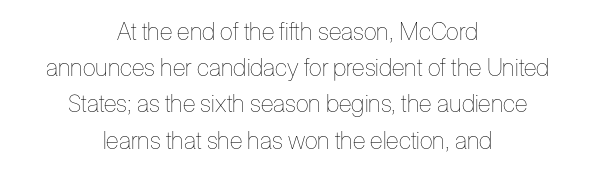
{"italic": "no", "bold": "no", "underline": "no", "align": "center", "line_spacing": "normal", "line_spacing_ratio": 1.51, "letter_spacing": "normal", "letter_spacing_em": 0.0, "glyph_px": 24}
